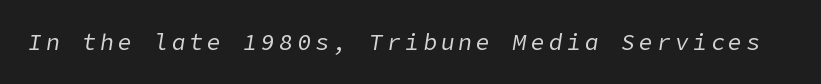
Q: Is the text bold? A: No.
Q: Is the text italic (slanted)? A: Yes, it leans right by about 9 degrees.
Q: Is the text underlined? A: No.
